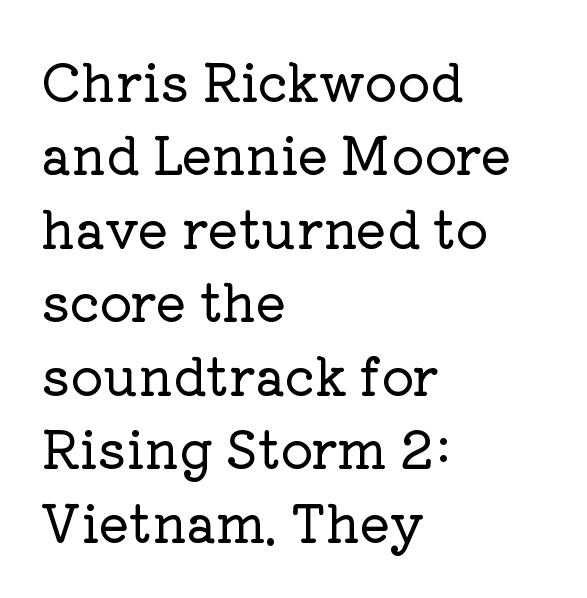
The image shows 51 px serif type, upright; set left-aligned, normal line spacing (1.44x), normal letter spacing, not underlined; low stroke contrast and a medium x-height.
